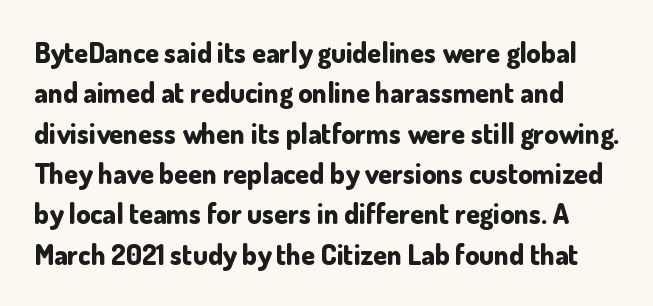
{"serif": "no", "italic": "no", "bold": "yes", "weight": "bold", "width": "normal", "stroke_contrast": "low", "x_height": "small", "monospaced": "no", "underline": "no", "line_spacing": "normal", "line_spacing_ratio": 1.44, "letter_spacing": "normal", "letter_spacing_em": 0.0, "glyph_px": 28}
